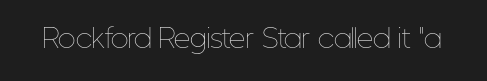
Q: Is the text bold? A: No.
Q: Is the text italic (slanted)? A: No, it is upright.
Q: Is the text underlined? A: No.
Q: Is the spacing between letters normal or unusually wide? A: Normal.
